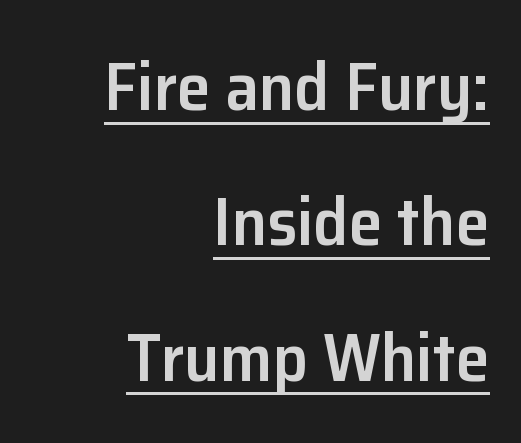
Q: Is the text bold? A: Semi-bold.
Q: Is the text italic (slanted)? A: No, it is upright.
Q: Is the typeface a serif or a sans-serif typeface? A: Sans-serif.
Q: Is the text underlined? A: Yes.
Q: How is the paragraph aligned? A: Right-aligned.
Q: Is the spacing between letters normal or unusually wide? A: Normal.
Q: Is the spacing between lines tight, normal or loose? A: Loose.
Q: Width (condensed, normal, or wide)? A: Normal.
Q: Stroke contrast? A: Low.
Q: x-height? A: Medium.
Q: Monospaced? A: No.
